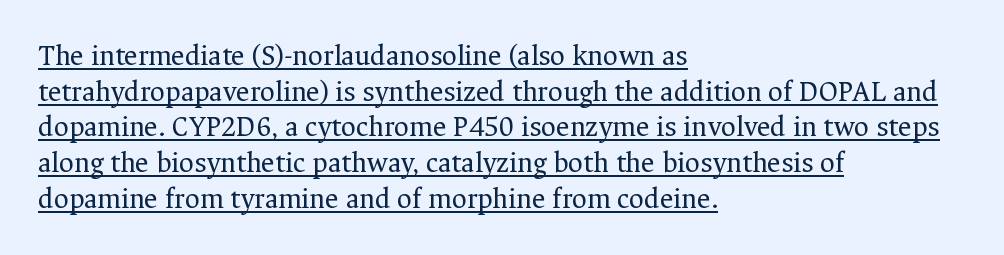
Spacing verdict: proportional, widths tailored to each character. Heaviness? Minimal to ordinary, like unemphasized prose. In terms of letterspacing, this is plain default setting. The text block is weighted toward the left margin, trailing off unevenly rightward.
